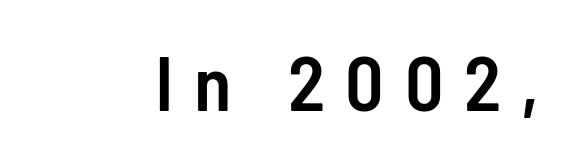
{"serif": "no", "italic": "no", "bold": "semi", "weight": "semibold", "width": "condensed", "stroke_contrast": "low", "x_height": "medium", "monospaced": "no", "underline": "no", "letter_spacing": "wide", "letter_spacing_em": 0.27, "glyph_px": 76}
